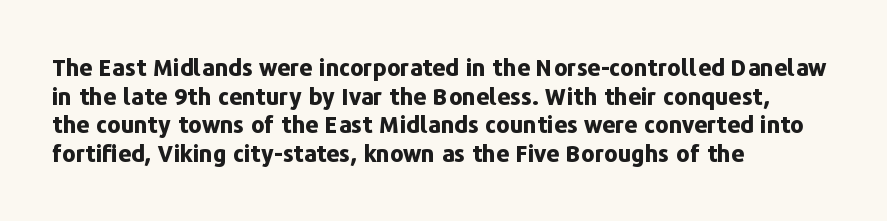
Q: Is the text bold? A: Yes.
Q: Is the text italic (slanted)? A: No, it is upright.
Q: Is the text underlined? A: No.
Q: How is the paragraph aligned? A: Left-aligned.
Q: Is the spacing between letters normal or unusually wide? A: Normal.
Q: Is the spacing between lines tight, normal or loose? A: Normal.
